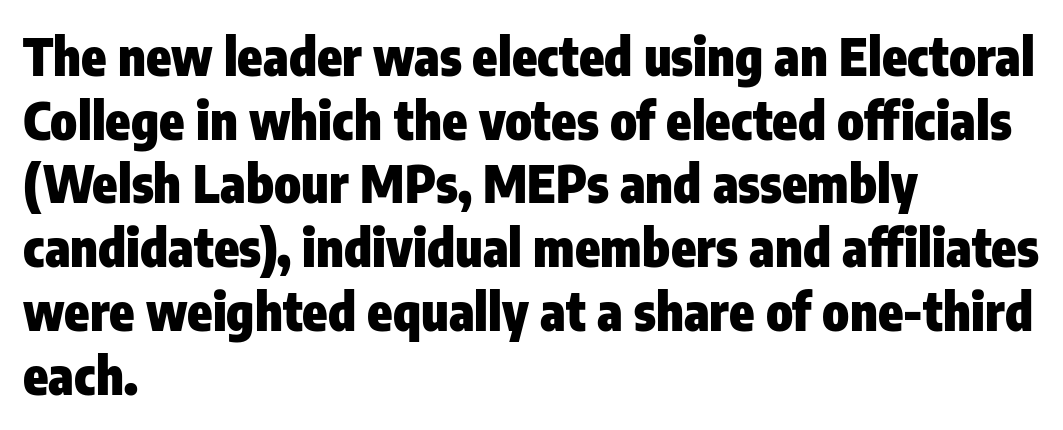
Think of a printed novel: that variable character pitch is what you see here. The glyphs in this specimen are sans serif. Each line starts at the same left margin while the right side varies. A typesetter would call this leading conventional body-copy spacing.
